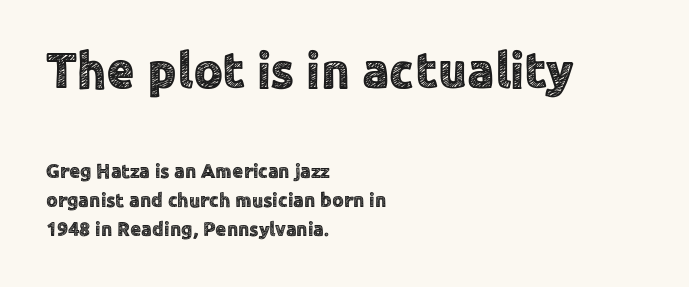
Does the lettering tilt? It doesn't — this is upright. Quick note: interline space is typical. Here the glyphs are tracked normally, forming tight word shapes. A student would notice the top passage is typeset larger than what follows.
